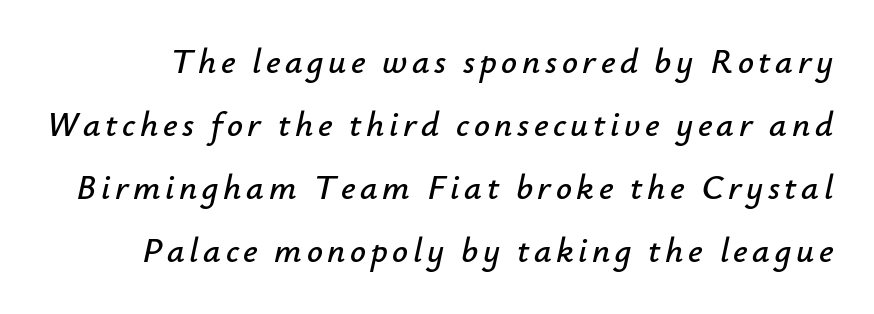
{"italic": "yes", "lean": "right", "slant_degrees": 12, "width": "normal", "stroke_contrast": "low", "x_height": "small", "monospaced": "no", "underline": "no", "line_spacing_ratio": 1.8, "glyph_px": 35}
